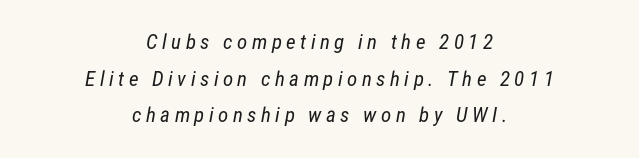
{"bold": "no", "underline": "no", "align": "center", "line_spacing_ratio": 1.75, "letter_spacing": "wide", "letter_spacing_em": 0.21, "glyph_px": 21}
